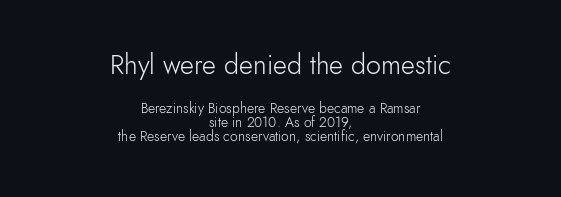
Q: Is the text bold? A: No.
Q: Is the text italic (slanted)? A: No, it is upright.
Q: Is the text underlined? A: No.
Q: How is the paragraph aligned? A: Centered.
Q: Is the spacing between letters normal or unusually wide? A: Normal.
Q: Is the spacing between lines tight, normal or loose? A: Tight.
Q: Which block of text is set in a larger size, the first (top) or the second (bottom)? A: The first (top) one.
